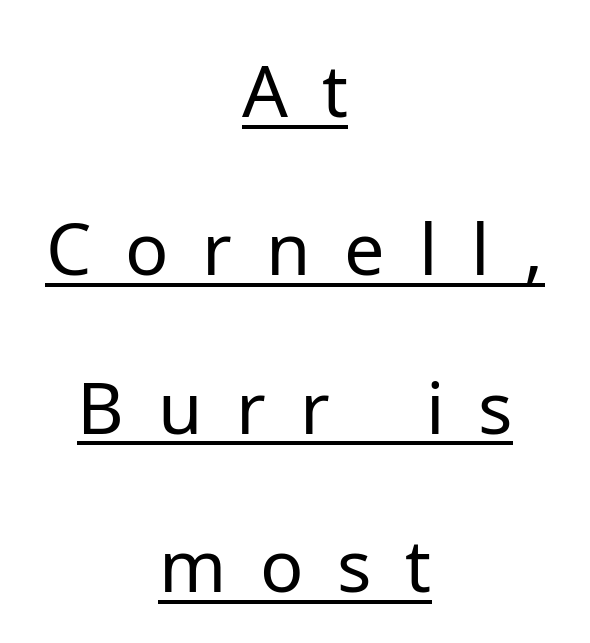
The image shows 72 px regular-weight sans-serif type, upright; set centered, loose line spacing (2.2x), unusually wide letter spacing (+0.47 em), underlined; low stroke contrast and a medium x-height.
